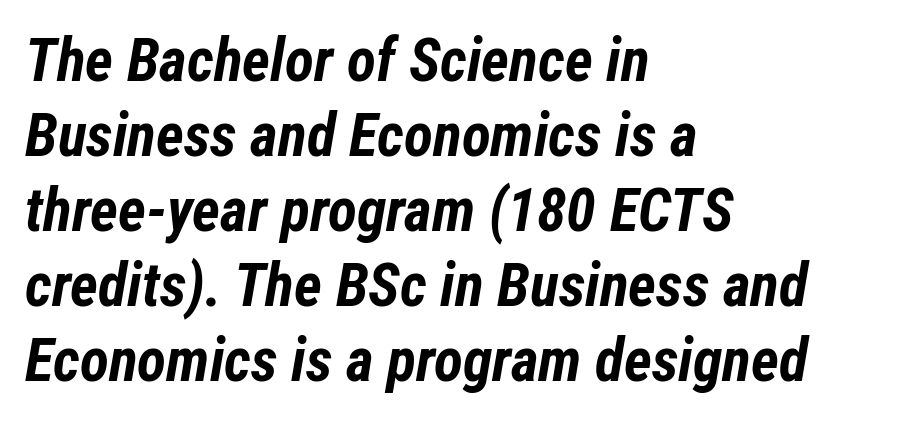
Q: Is the text bold? A: Yes.
Q: Is the text italic (slanted)? A: Yes, it leans right by about 12 degrees.
Q: Is the text underlined? A: No.
Q: How is the paragraph aligned? A: Left-aligned.
Q: Is the spacing between letters normal or unusually wide? A: Normal.
Q: Is the spacing between lines tight, normal or loose? A: Normal.
Q: Width (condensed, normal, or wide)? A: Condensed.
Q: Stroke contrast? A: Low.
Q: x-height? A: Medium.
Q: Monospaced? A: No.
